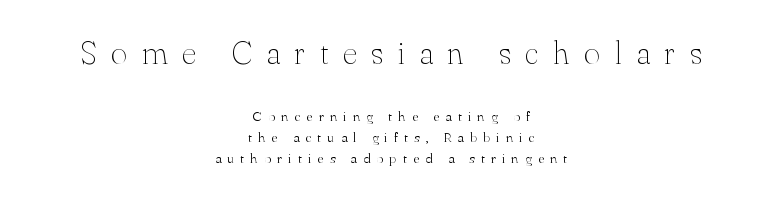
Note the varied advance widths — an 'i' is clearly narrower than an 'm'. Is the block centered? Yes — each line is placed symmetrically about the middle. Check under the words: just untouched page. What kind of face is this? One with serifs. Leading matches the norm, producing a regular column. Unbolded letterforms with no extra heft.
